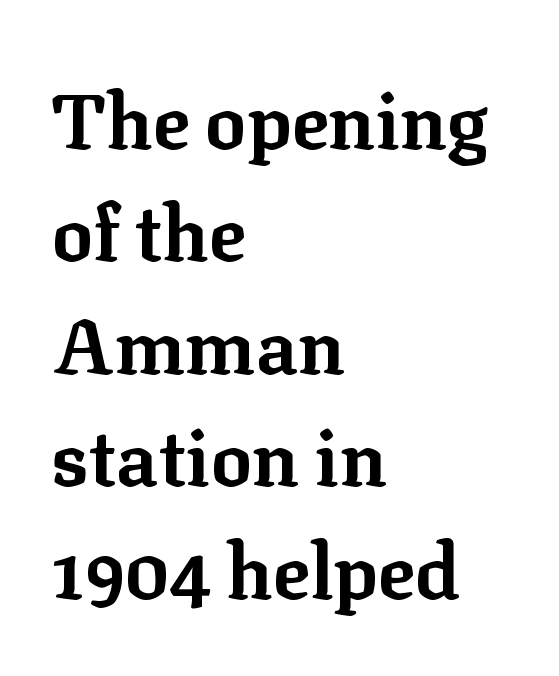
The image shows 77 px bold serif type, upright; set left-aligned, normal line spacing (1.46x), normal letter spacing, not underlined; low stroke contrast and a medium x-height.
